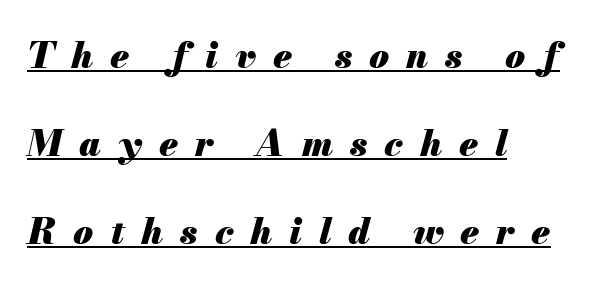
The image shows 36 px heavy type, italic (leaning right); set left-aligned, loose line spacing (2.45x), unusually wide letter spacing (+0.47 em), underlined; medium stroke contrast and a small x-height.
